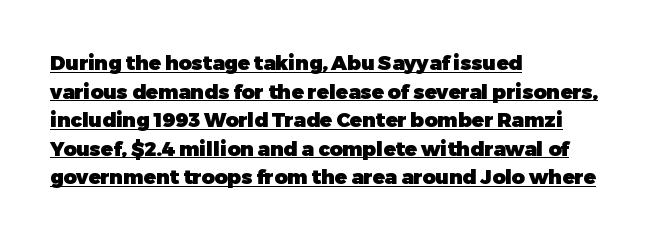
Layout note: lines flush left. The passage shown stacks its lines at a standard gap. The specimen includes a rule beneath the text block's lines. The letters stand upright; this is a roman face.
